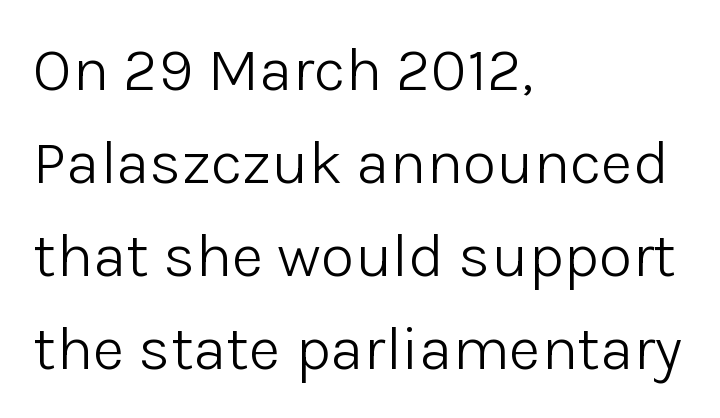
The image shows 62 px light sans-serif type, upright; set left-aligned, normal line spacing (1.5x), normal letter spacing, not underlined; low stroke contrast and a medium x-height.
